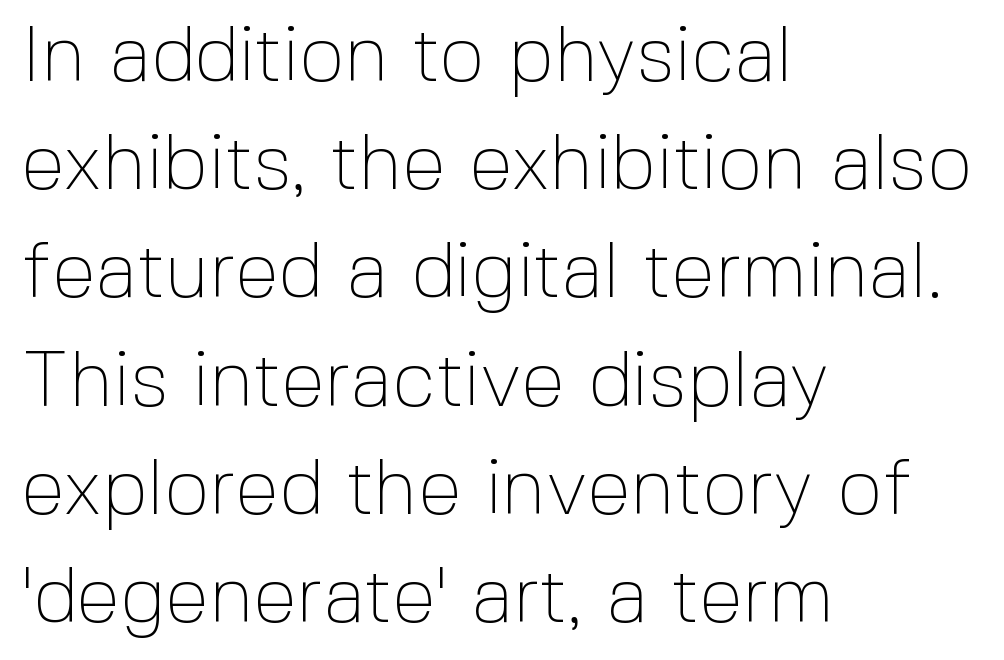
The image shows 79 px thin sans-serif type, upright; set left-aligned, normal line spacing (1.37x), normal letter spacing, not underlined; a medium x-height.
